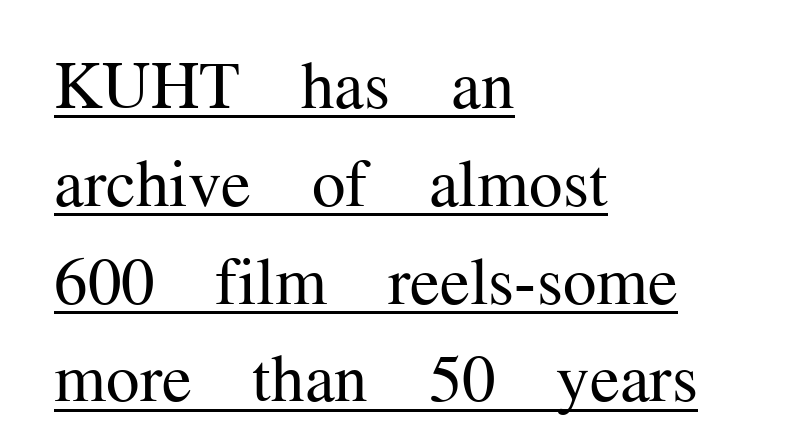
{"serif": "yes", "italic": "no", "bold": "no", "weight": "regular", "width": "normal", "stroke_contrast": "medium", "x_height": "medium", "monospaced": "no", "underline": "yes", "align": "left", "line_spacing": "normal", "line_spacing_ratio": 1.46, "letter_spacing": "normal", "letter_spacing_em": 0.0, "glyph_px": 67}
